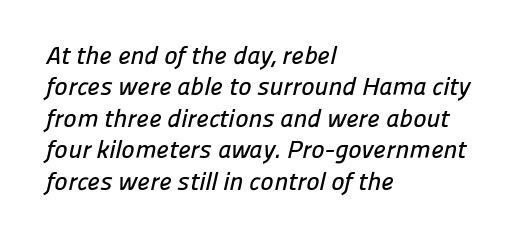
The image shows 25 px text type; set left-aligned, normal line spacing (1.26x), normal letter spacing, not underlined.
